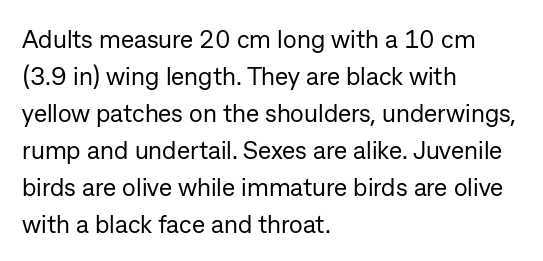
Q: Is the text bold? A: No.
Q: Is the text italic (slanted)? A: No, it is upright.
Q: Is the text underlined? A: No.
Q: How is the paragraph aligned? A: Left-aligned.
Q: Is the spacing between letters normal or unusually wide? A: Normal.
Q: Is the spacing between lines tight, normal or loose? A: Normal.
